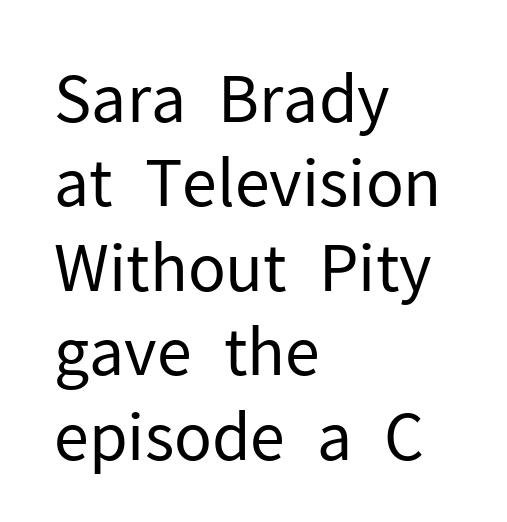
The image shows 64 px regular-weight sans-serif type, upright; set left-aligned, normal line spacing (1.32x), normal letter spacing, not underlined; low stroke contrast and a medium x-height.
